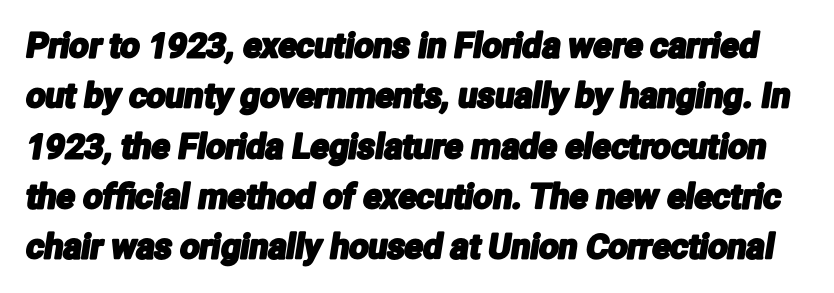
The image shows 34 px condensed sans-serif type; set normal line spacing (1.48x), normal letter spacing, not underlined; low stroke contrast and a medium x-height.
